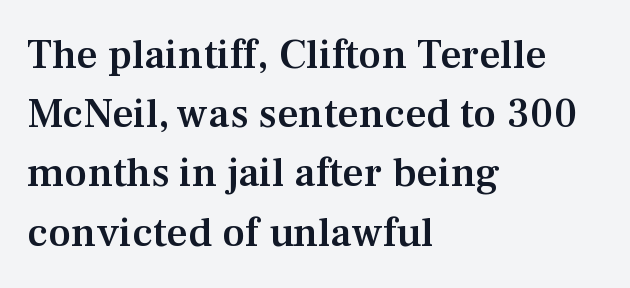
Does extra space separate the letters? No, they use regular spacing. Rows of type keep a routine distance in the vertical direction. Looks like regular typesetting: each glyph gets only the width it needs. The characters display serif detailing at their extremities.
